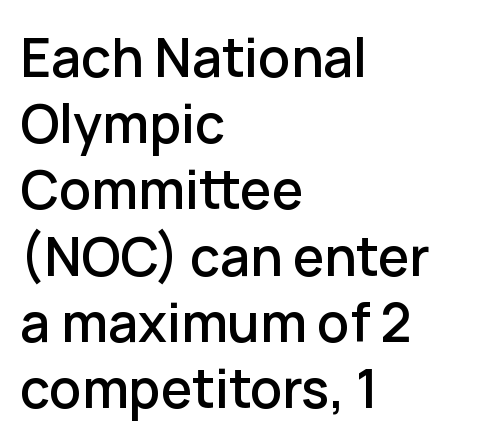
Q: Is the text italic (slanted)? A: No, it is upright.
Q: Is the typeface a serif or a sans-serif typeface? A: Sans-serif.
Q: Is the text underlined? A: No.
Q: How is the paragraph aligned? A: Left-aligned.
Q: Is the spacing between letters normal or unusually wide? A: Normal.
Q: Is the spacing between lines tight, normal or loose? A: Normal.
Q: Width (condensed, normal, or wide)? A: Normal.
Q: Stroke contrast? A: Low.
Q: x-height? A: Medium.
Q: Monospaced? A: No.
